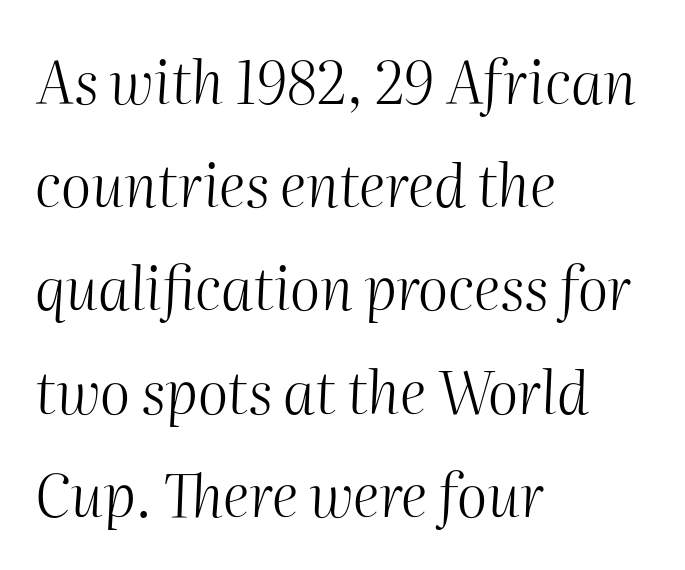
Q: Is the text bold? A: No.
Q: Is the text italic (slanted)? A: Yes, it leans right by about 2 degrees.
Q: Is the text underlined? A: No.
Q: How is the paragraph aligned? A: Left-aligned.
Q: Is the spacing between letters normal or unusually wide? A: Normal.
Q: Width (condensed, normal, or wide)? A: Normal.
Q: Stroke contrast? A: Medium.
Q: x-height? A: Medium.
Q: Monospaced? A: No.
